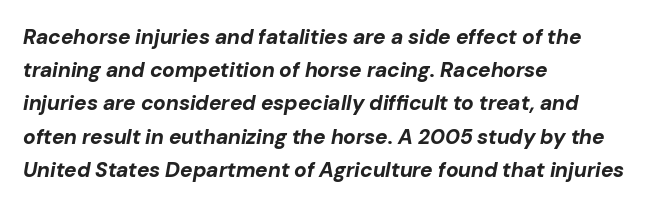
The image shows 21 px bold type, italic (leaning right); set left-aligned, normal line spacing (1.58x), normal letter spacing, not underlined.
